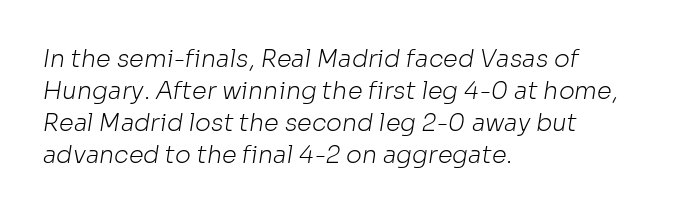
Q: Is the text bold? A: No.
Q: Is the text underlined? A: No.
Q: How is the paragraph aligned? A: Left-aligned.
Q: Is the spacing between letters normal or unusually wide? A: Normal.
Q: Is the spacing between lines tight, normal or loose? A: Normal.
